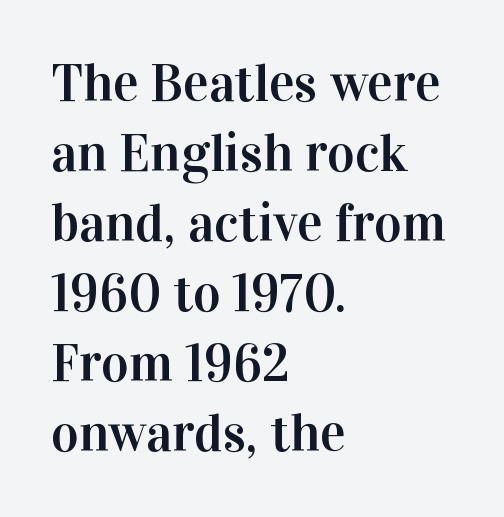
Q: Is the text italic (slanted)? A: No, it is upright.
Q: Is the typeface a serif or a sans-serif typeface? A: Serif.
Q: Is the text underlined? A: No.
Q: How is the paragraph aligned? A: Left-aligned.
Q: Is the spacing between letters normal or unusually wide? A: Normal.
Q: Is the spacing between lines tight, normal or loose? A: Normal.
Q: Width (condensed, normal, or wide)? A: Normal.
Q: Stroke contrast? A: High.
Q: x-height? A: Medium.
Q: Monospaced? A: No.
